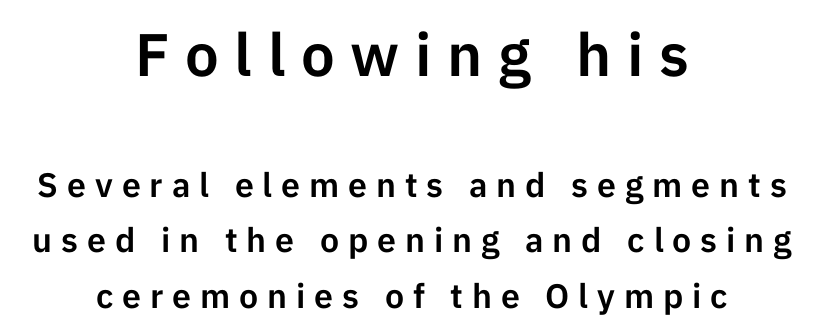
{"serif": "no", "italic": "no", "width": "normal", "stroke_contrast": "low", "x_height": "medium", "monospaced": "no", "underline": "no", "align": "center", "line_spacing": "normal", "line_spacing_ratio": 1.63, "letter_spacing": "wide", "letter_spacing_em": 0.26, "larger_block": "first", "size_ratio": 1.76, "glyph_px": 60}
